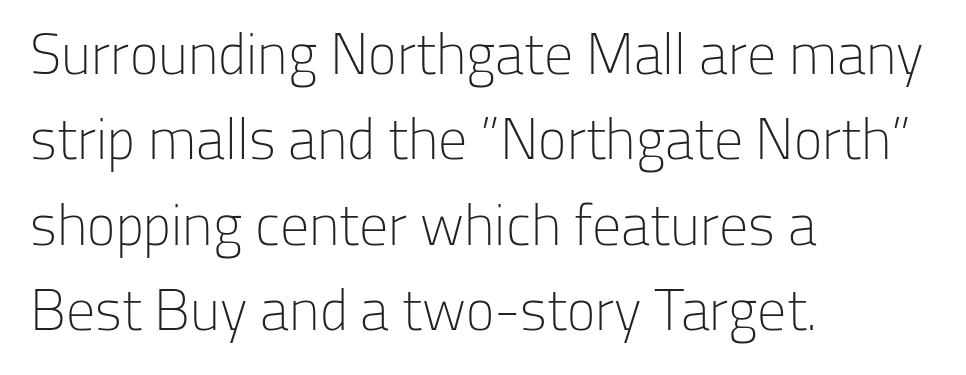
Q: Is the text bold? A: No.
Q: Is the text italic (slanted)? A: No, it is upright.
Q: Is the typeface a serif or a sans-serif typeface? A: Sans-serif.
Q: Is the text underlined? A: No.
Q: How is the paragraph aligned? A: Left-aligned.
Q: Is the spacing between letters normal or unusually wide? A: Normal.
Q: Is the spacing between lines tight, normal or loose? A: Normal.
Q: Width (condensed, normal, or wide)? A: Normal.
Q: Stroke contrast? A: Low.
Q: x-height? A: Medium.
Q: Monospaced? A: No.
